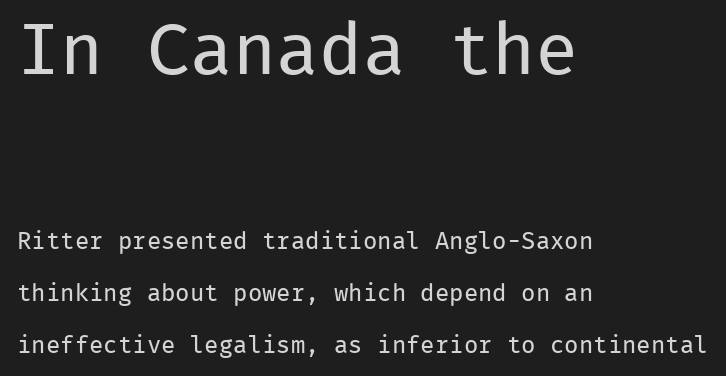
The image shows 72 px regular-weight sans-serif type, upright, monospaced; set left-aligned, loose line spacing (2.16x), normal letter spacing, not underlined; the first (top) block is 3.0x larger; low stroke contrast and a medium x-height.
